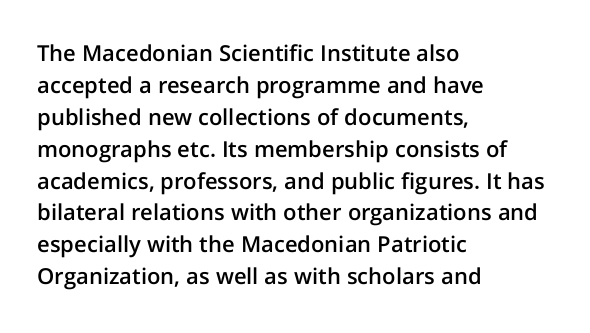
A typesetter would mark this as roman, not italic. If you drew a ruler down the left edge, every line would touch it. Look at the tracking — it's just the regular setting, nothing added. Regular leading.
